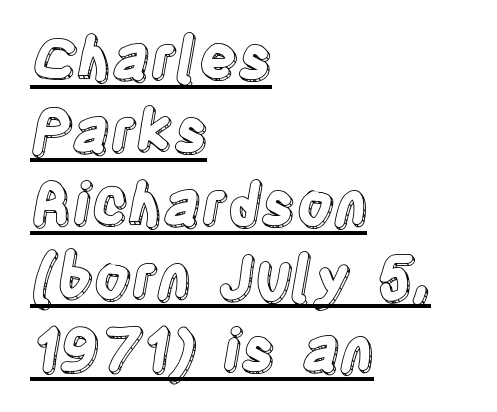
{"width": "condensed", "x_height": "large", "monospaced": "no", "underline": "yes", "align": "left", "line_spacing": "normal", "line_spacing_ratio": 1.26, "letter_spacing": "normal", "letter_spacing_em": 0.0, "glyph_px": 58}
